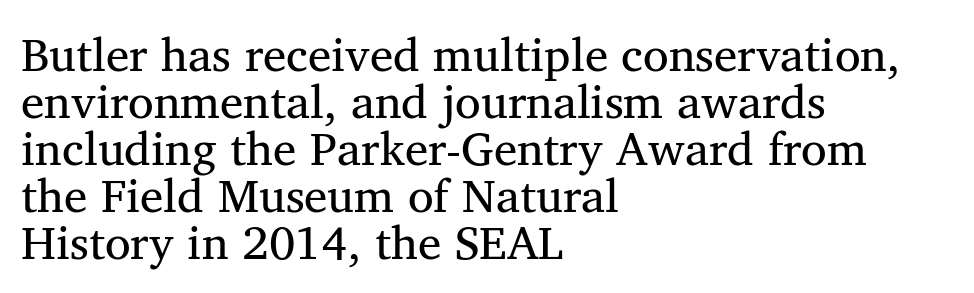
{"serif": "yes", "italic": "no", "bold": "no", "weight": "regular", "width": "normal", "stroke_contrast": "medium", "x_height": "medium", "monospaced": "no", "underline": "no", "align": "left", "line_spacing": "tight", "line_spacing_ratio": 1.0, "letter_spacing": "normal", "letter_spacing_em": 0.0, "glyph_px": 47}
